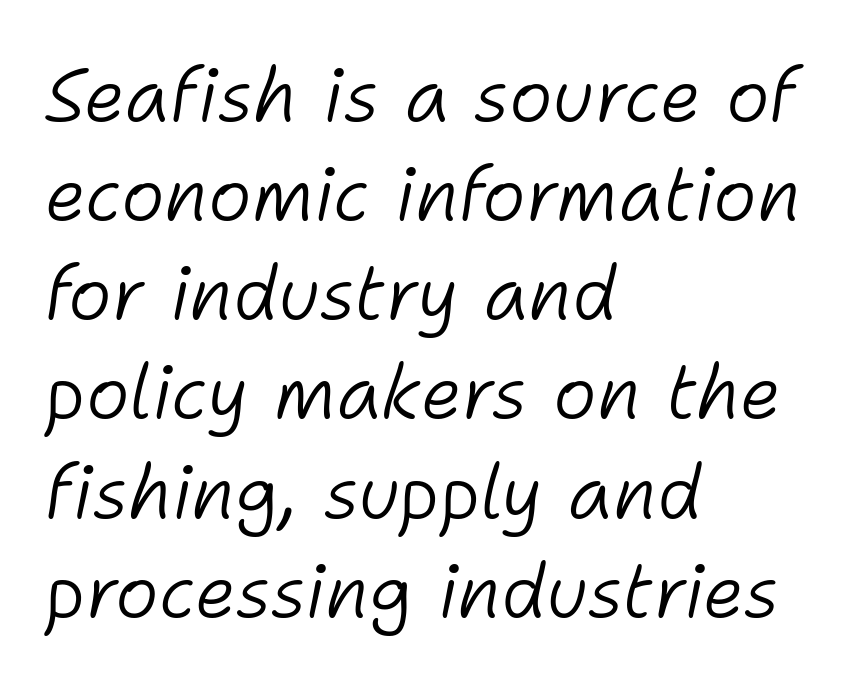
The image shows 74 px light type, italic (leaning right); set left-aligned, normal line spacing (1.34x), normal letter spacing, not underlined; low stroke contrast and a medium x-height.
